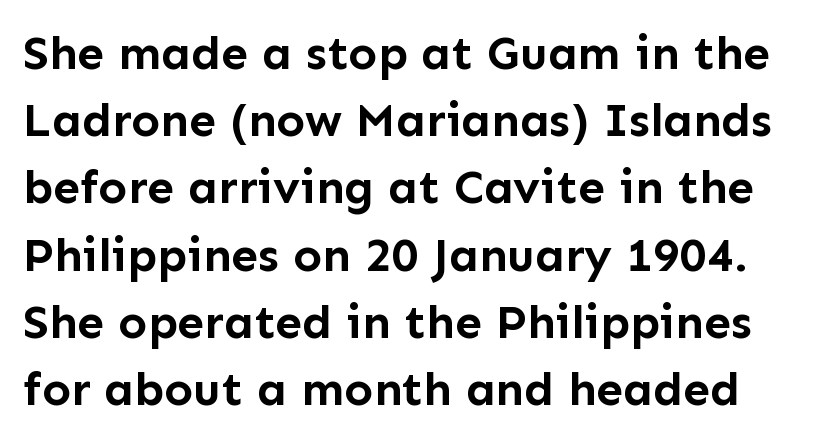
The axis of the letterforms is exactly vertical. The rows are spaced the way most documents space them. Compared with typical body copy, the letter spacing here is the same. Each row of text sits above clean, open space. The letters advance in unequal steps, a hallmark of proportional type.
